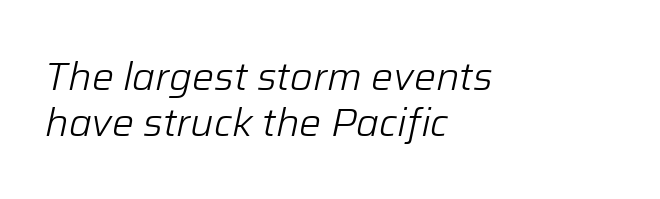
{"italic": "yes", "lean": "right", "slant_degrees": 12, "bold": "no", "weight": "light", "width": "normal", "stroke_contrast": "low", "x_height": "medium", "monospaced": "no", "underline": "no", "align": "left", "line_spacing_ratio": 1.17, "letter_spacing": "normal", "letter_spacing_em": 0.0, "glyph_px": 39}
